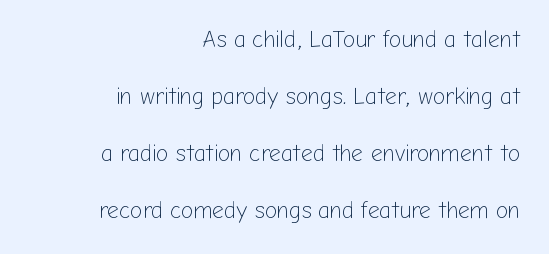
Q: Is the text bold? A: No.
Q: Is the text italic (slanted)? A: No, it is upright.
Q: Is the text underlined? A: No.
Q: How is the paragraph aligned? A: Right-aligned.
Q: Is the spacing between letters normal or unusually wide? A: Normal.
Q: Is the spacing between lines tight, normal or loose? A: Loose.
